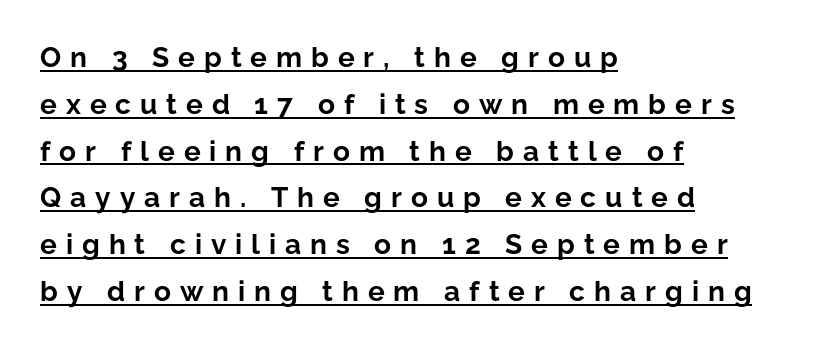
Q: Is the text bold? A: Yes.
Q: Is the text italic (slanted)? A: No, it is upright.
Q: Is the typeface a serif or a sans-serif typeface? A: Sans-serif.
Q: Is the text underlined? A: Yes.
Q: How is the paragraph aligned? A: Left-aligned.
Q: Is the spacing between letters normal or unusually wide? A: Unusually wide.
Q: Is the spacing between lines tight, normal or loose? A: Normal.
Q: Width (condensed, normal, or wide)? A: Normal.
Q: Stroke contrast? A: Low.
Q: x-height? A: Medium.
Q: Monospaced? A: No.
